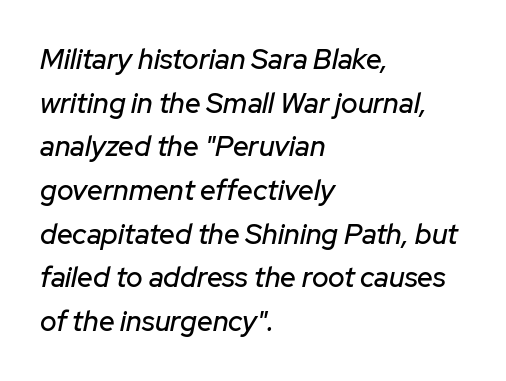
{"italic": "yes", "lean": "right", "slant_degrees": 12, "width": "normal", "stroke_contrast": "low", "x_height": "medium", "monospaced": "no", "underline": "no", "align": "left", "line_spacing": "normal", "line_spacing_ratio": 1.56, "letter_spacing": "normal", "letter_spacing_em": 0.0, "glyph_px": 28}
